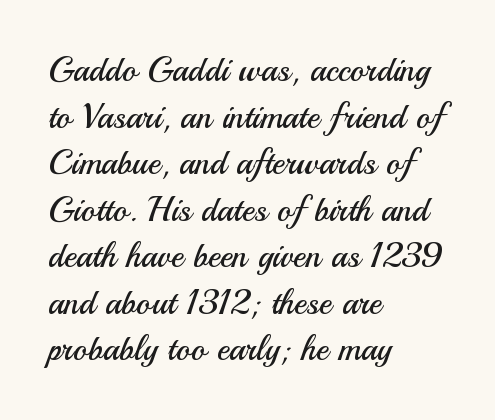
{"serif": "no", "bold": "no", "weight": "regular", "width": "normal", "stroke_contrast": "medium", "x_height": "small", "monospaced": "no", "underline": "no", "align": "left", "line_spacing": "normal", "line_spacing_ratio": 1.37, "letter_spacing": "normal", "letter_spacing_em": 0.0, "glyph_px": 34}
